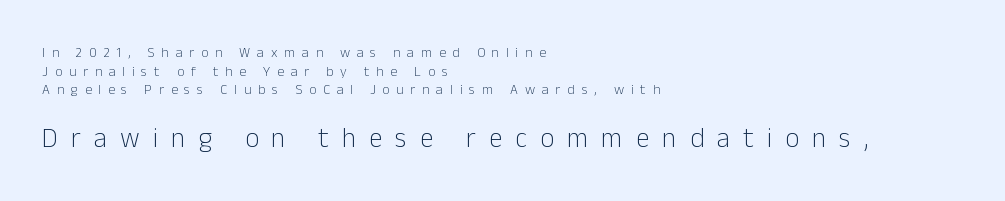
The image shows 27 px text type, upright; set left-aligned, normal line spacing (1.33x), unusually wide letter spacing (+0.49 em), not underlined; the second (bottom) block is 1.93x larger.
